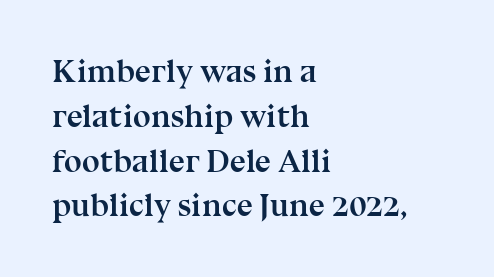
Q: Is the text bold? A: Yes.
Q: Is the text italic (slanted)? A: No, it is upright.
Q: Is the typeface a serif or a sans-serif typeface? A: Serif.
Q: Is the text underlined? A: No.
Q: How is the paragraph aligned? A: Left-aligned.
Q: Is the spacing between letters normal or unusually wide? A: Normal.
Q: Is the spacing between lines tight, normal or loose? A: Normal.
Q: Width (condensed, normal, or wide)? A: Normal.
Q: Stroke contrast? A: Medium.
Q: x-height? A: Medium.
Q: Monospaced? A: No.
